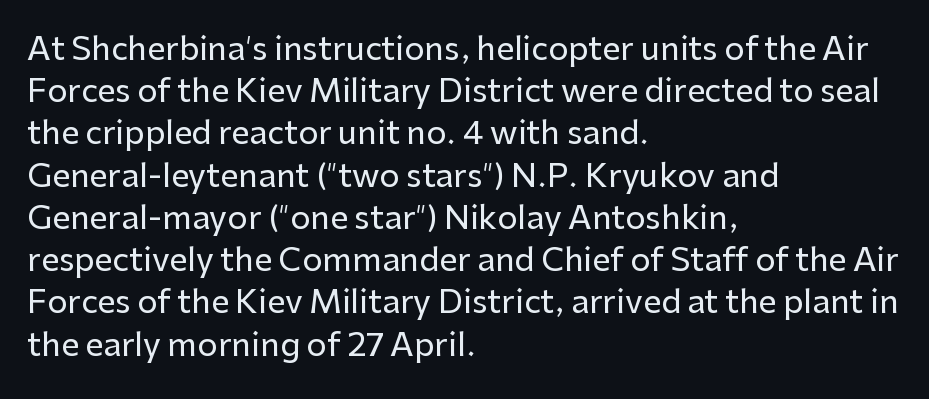
Q: Is the text italic (slanted)? A: No, it is upright.
Q: Is the typeface a serif or a sans-serif typeface? A: Sans-serif.
Q: Is the text underlined? A: No.
Q: How is the paragraph aligned? A: Left-aligned.
Q: Is the spacing between letters normal or unusually wide? A: Normal.
Q: Is the spacing between lines tight, normal or loose? A: Normal.
Q: Width (condensed, normal, or wide)? A: Normal.
Q: Stroke contrast? A: Low.
Q: x-height? A: Medium.
Q: Monospaced? A: No.
